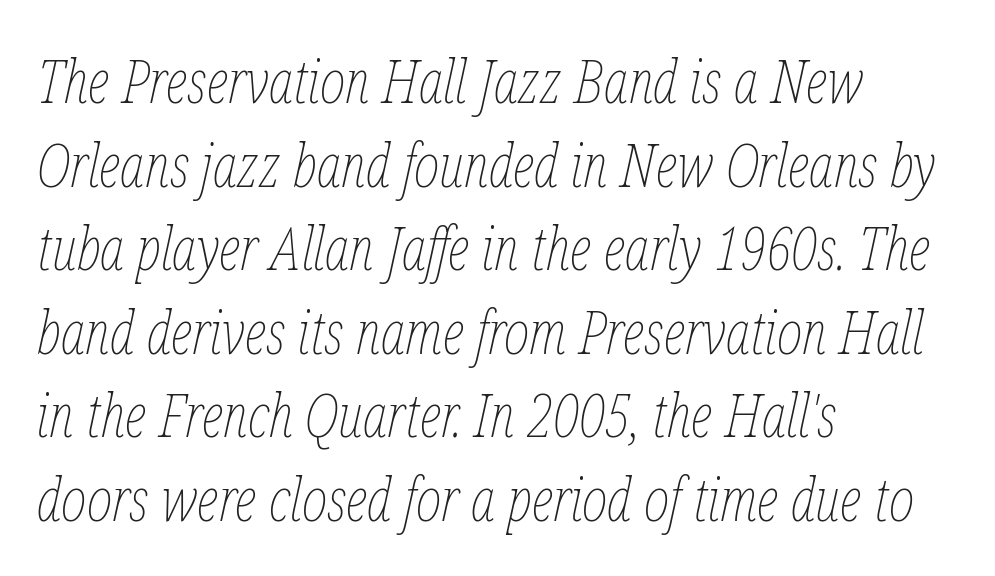
{"italic": "yes", "lean": "right", "slant_degrees": 12, "bold": "no", "weight": "thin", "width": "condensed", "stroke_contrast": "low", "x_height": "medium", "monospaced": "no", "underline": "no", "align": "left", "line_spacing": "normal", "line_spacing_ratio": 1.37, "letter_spacing": "normal", "letter_spacing_em": 0.0, "glyph_px": 61}
